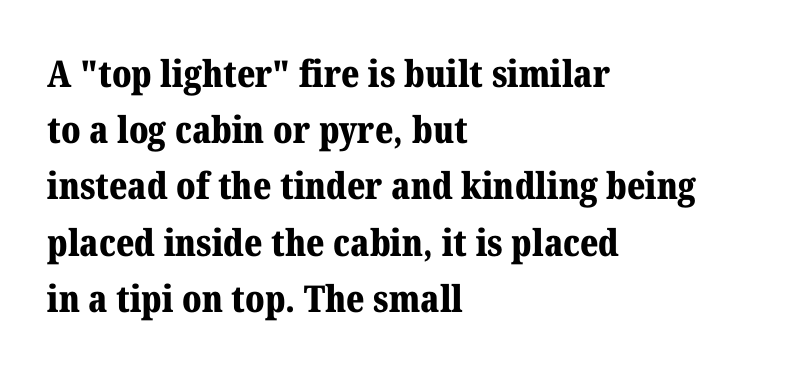
{"serif": "yes", "italic": "no", "bold": "yes", "weight": "bold", "width": "normal", "stroke_contrast": "medium", "x_height": "medium", "monospaced": "no", "underline": "no", "align": "left", "line_spacing": "normal", "line_spacing_ratio": 1.52, "letter_spacing": "normal", "letter_spacing_em": 0.0, "glyph_px": 37}
